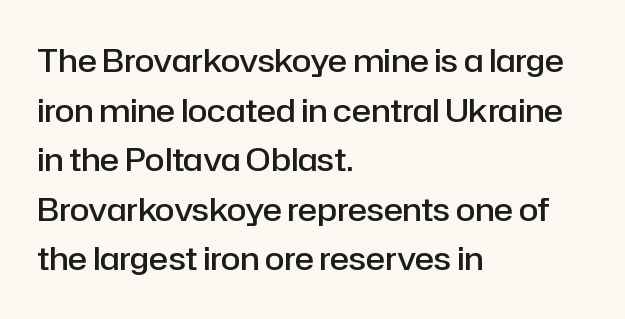
The image shows 32 px semibold sans-serif type, upright; set left-aligned, normal line spacing (1.55x), normal letter spacing, not underlined; low stroke contrast and a medium x-height.
